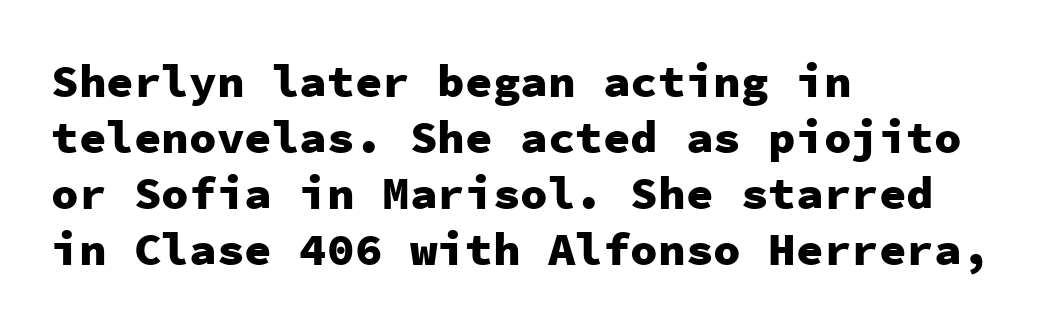
No word sits above an underline. The passage shown is typed in a monospace face where columns stay perfectly aligned. The lettering stays uniformly vertical, giving the passage a roman look. This sample uses a sans-serif face. The sample has been set heavy, in full bold.
